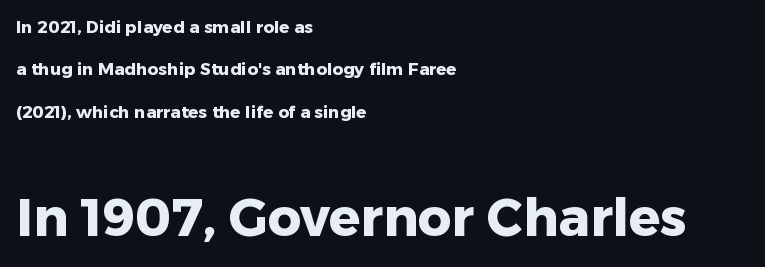
The image shows 52 px heavy sans-serif type, upright; set left-aligned, loose line spacing (2.5x), normal letter spacing, not underlined; the second (bottom) block is 3.06x larger; low stroke contrast and a medium x-height.
